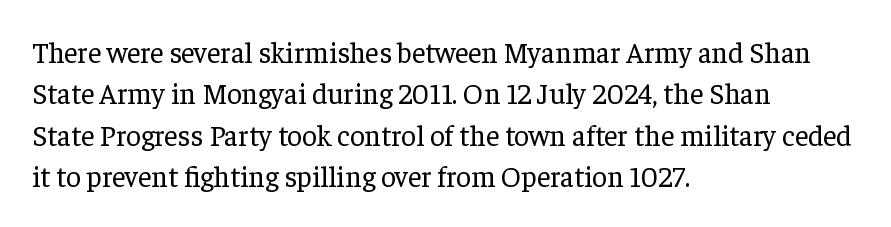
{"serif": "yes", "italic": "no", "bold": "no", "weight": "regular", "width": "normal", "stroke_contrast": "low", "x_height": "medium", "monospaced": "no", "underline": "no", "align": "left", "line_spacing": "normal", "line_spacing_ratio": 1.43, "letter_spacing": "normal", "letter_spacing_em": 0.0, "glyph_px": 29}
